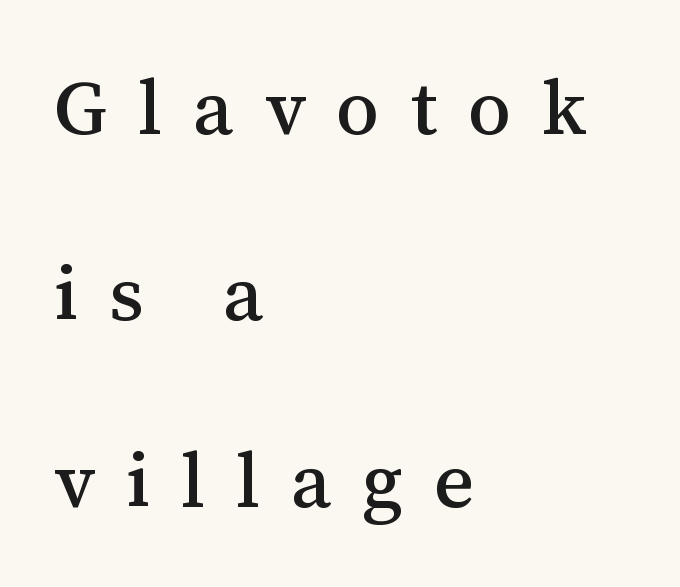
A typesetter would call this proportional, since set widths differ per character. The rag falls on the right side of this text block. Characters remain perfectly vertical along every line. Clear beneath every line of the passage. This rendering widens character spacing well past its baseline value. Stroke terminals: seriffed.
